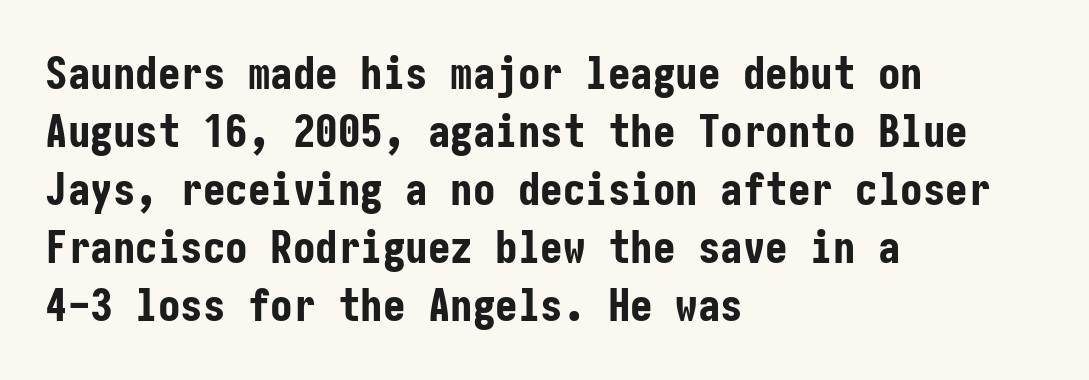
You'd pick this weight for a headline — it's a proper bold. This sample uses plain, unmodified letter spacing. Stroke terminals: plain, sans-serif. Glance below the letters and you will spot only blank space.
